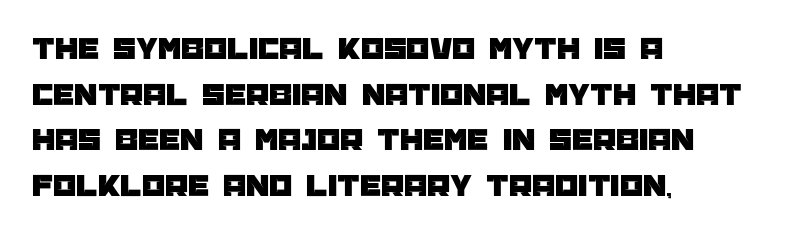
Each letter keeps its own natural width here, so spacing adapts to shape. Visually the block forms a straight wall on the left and a jagged coastline on the right. Reading down the column, the eye jumps a familiar distance to each next line. Underline: absent.
